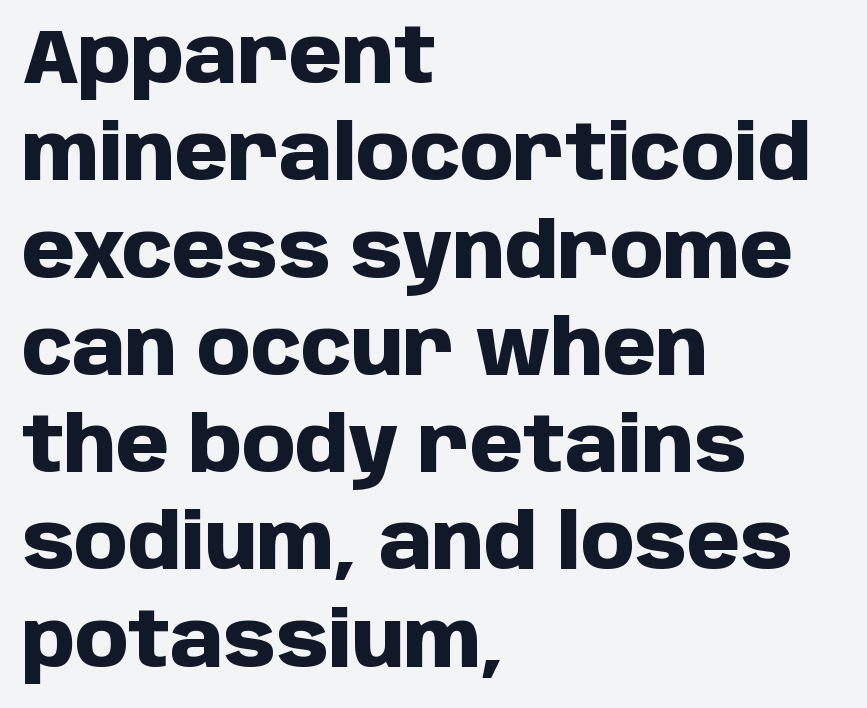
The image shows 76 px heavy sans-serif type, upright; set left-aligned, normal line spacing (1.28x), normal letter spacing, not underlined; low stroke contrast and a large x-height.
